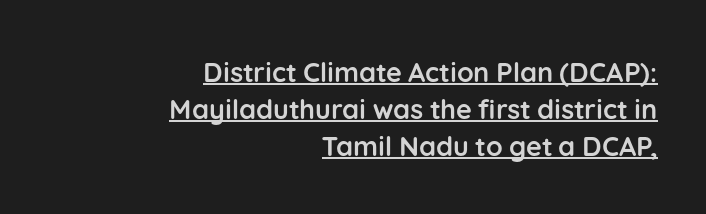
The image shows 27 px bold type, upright; set right-aligned, normal line spacing (1.37x), normal letter spacing, underlined.
